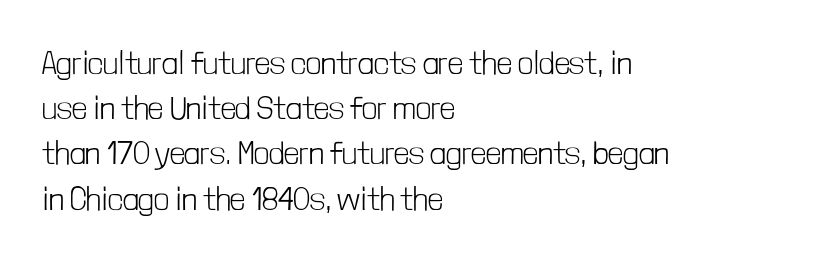
A typesetter would call this proportional, since set widths differ per character. No extra ink here — the face is not bold. The lines are quadded left. A bare baseline throughout the passage.
